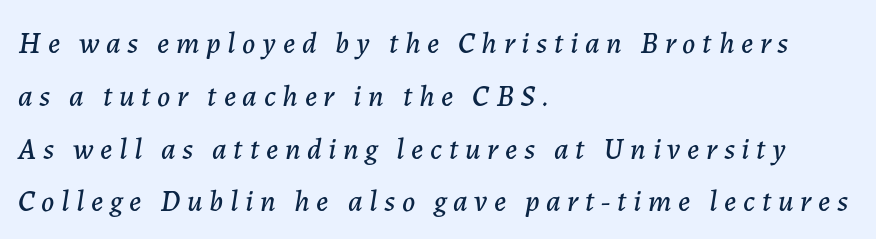
The image shows 30 px text type, italic (leaning right); set left-aligned, line spacing 1.76x, unusually wide letter spacing (+0.22 em), not underlined; low stroke contrast and a medium x-height.
